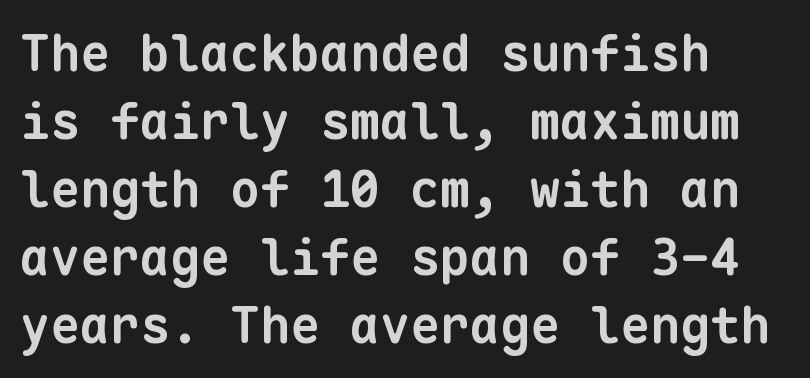
{"serif": "no", "bold": "yes", "weight": "bold", "width": "normal", "stroke_contrast": "low", "x_height": "medium", "monospaced": "yes", "underline": "no", "align": "left", "line_spacing": "normal", "line_spacing_ratio": 1.36, "letter_spacing": "normal", "letter_spacing_em": 0.0, "glyph_px": 50}
